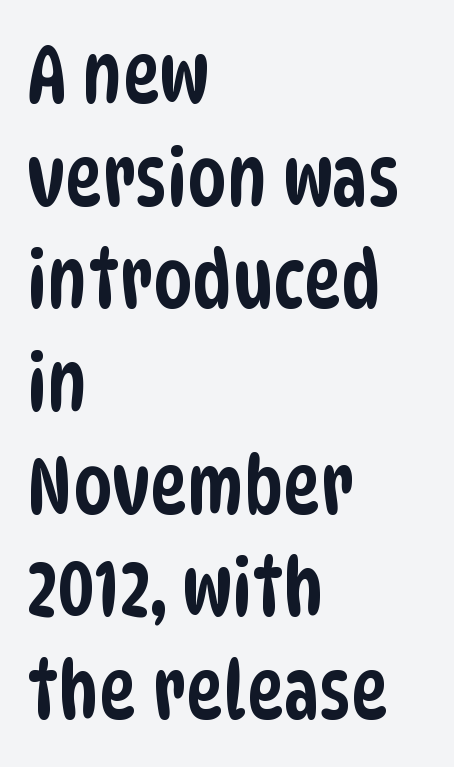
The image shows 79 px condensed sans-serif type; set left-aligned, normal line spacing (1.3x), normal letter spacing, not underlined; low stroke contrast and a large x-height.
